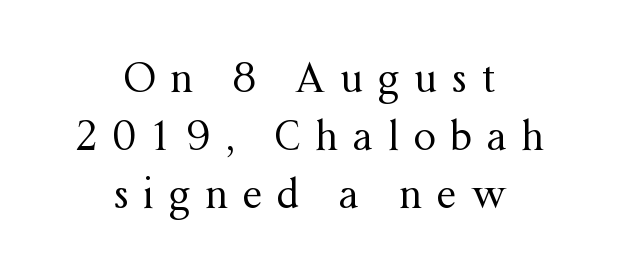
Horizontally, the lines are justified to the midpoint only. This sample uses a serif face. Students, observe: this is what conventionally led text looks like. The type is letterspaced generously, with wide tracking. This sample has the flowing, uneven cadence of proportional lettering. The words here are not underlined.
